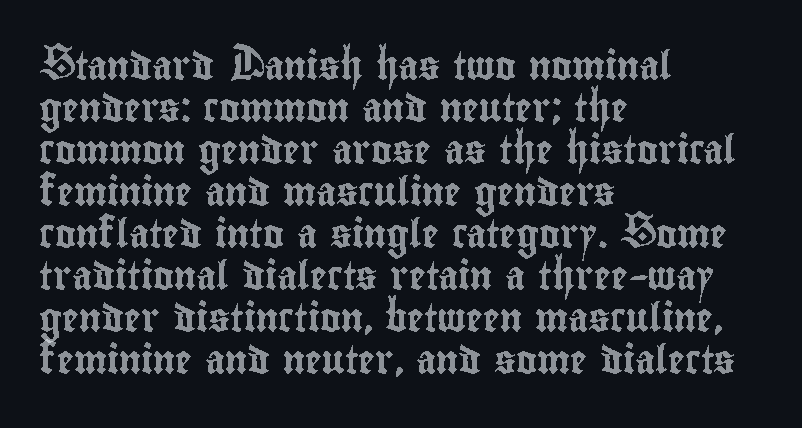
Q: Is the text italic (slanted)? A: No, it is upright.
Q: Is the text underlined? A: No.
Q: How is the paragraph aligned? A: Left-aligned.
Q: Is the spacing between letters normal or unusually wide? A: Normal.
Q: Is the spacing between lines tight, normal or loose? A: Normal.
Q: Width (condensed, normal, or wide)? A: Condensed.
Q: x-height? A: Small.
Q: Monospaced? A: No.
